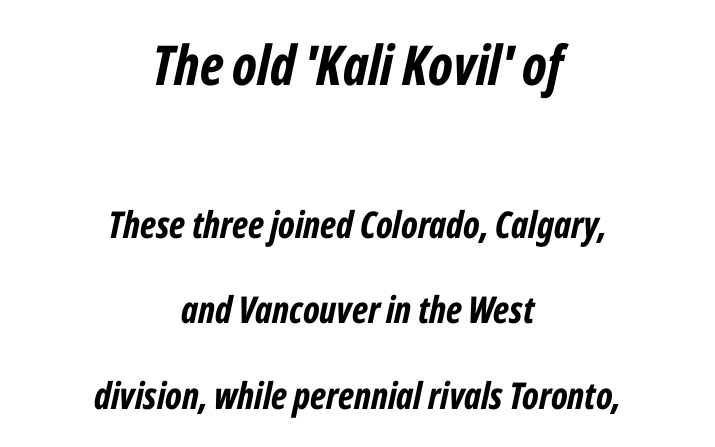
Q: Is the text bold? A: Yes.
Q: Is the text italic (slanted)? A: Yes, it leans right by about 12 degrees.
Q: Is the text underlined? A: No.
Q: How is the paragraph aligned? A: Centered.
Q: Is the spacing between letters normal or unusually wide? A: Normal.
Q: Is the spacing between lines tight, normal or loose? A: Loose.
Q: Which block of text is set in a larger size, the first (top) or the second (bottom)? A: The first (top) one.
Q: Width (condensed, normal, or wide)? A: Condensed.
Q: Stroke contrast? A: Low.
Q: x-height? A: Medium.
Q: Monospaced? A: No.
